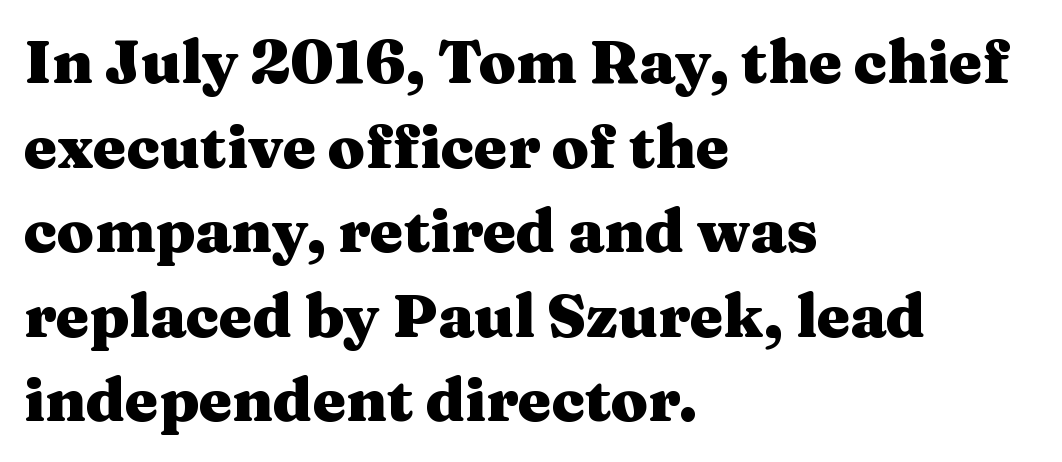
The image shows 60 px heavy, wide serif type, upright; set left-aligned, normal line spacing (1.41x), normal letter spacing, not underlined; medium stroke contrast and a medium x-height.
